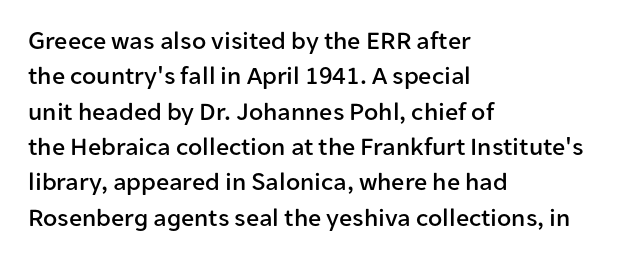
The image shows 26 px text type, upright; set left-aligned, normal line spacing (1.36x), normal letter spacing, not underlined.
